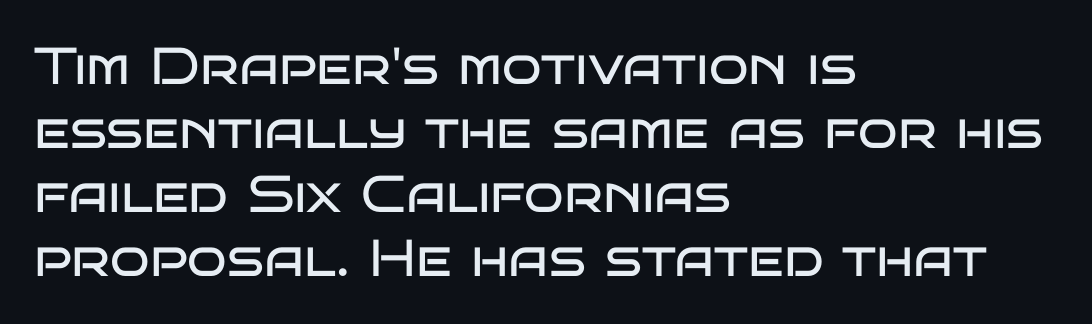
{"serif": "no", "italic": "no", "bold": "no", "weight": "regular", "width": "wide", "stroke_contrast": "low", "x_height": "large", "monospaced": "no", "underline": "no", "align": "left", "line_spacing_ratio": 1.23, "letter_spacing": "normal", "letter_spacing_em": 0.0, "glyph_px": 52}
